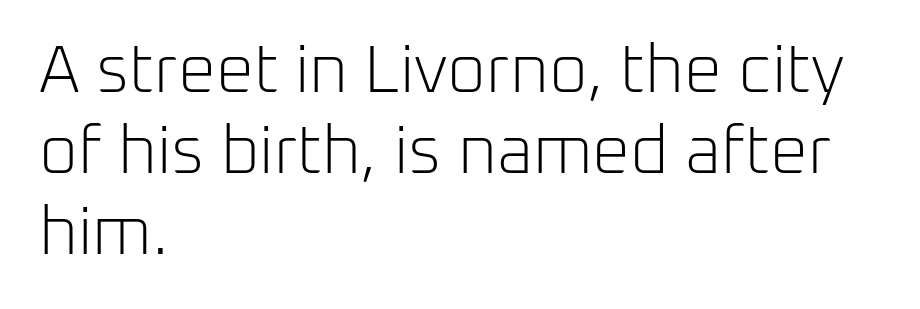
The image shows 67 px light sans-serif type, upright; set left-aligned, line spacing 1.21x, normal letter spacing, not underlined; low stroke contrast and a medium x-height.
